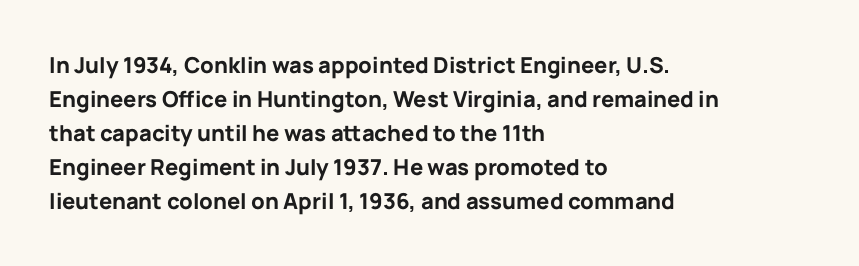
{"italic": "no", "bold": "yes", "underline": "no", "align": "left", "line_spacing": "normal", "line_spacing_ratio": 1.55, "letter_spacing": "normal", "letter_spacing_em": 0.0, "glyph_px": 22}
